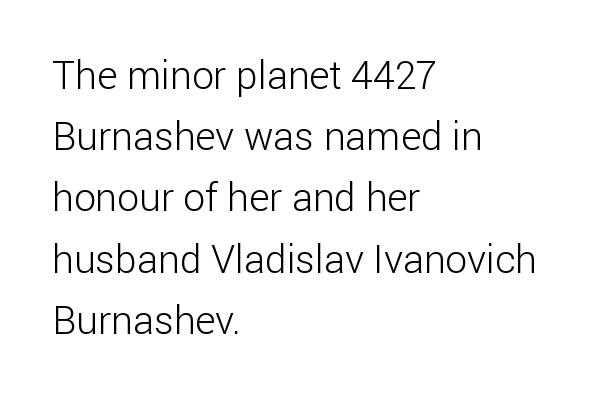
{"serif": "no", "italic": "no", "bold": "no", "weight": "light", "width": "normal", "stroke_contrast": "low", "x_height": "medium", "monospaced": "no", "underline": "no", "align": "left", "line_spacing": "normal", "line_spacing_ratio": 1.57, "letter_spacing": "normal", "letter_spacing_em": 0.0, "glyph_px": 39}
